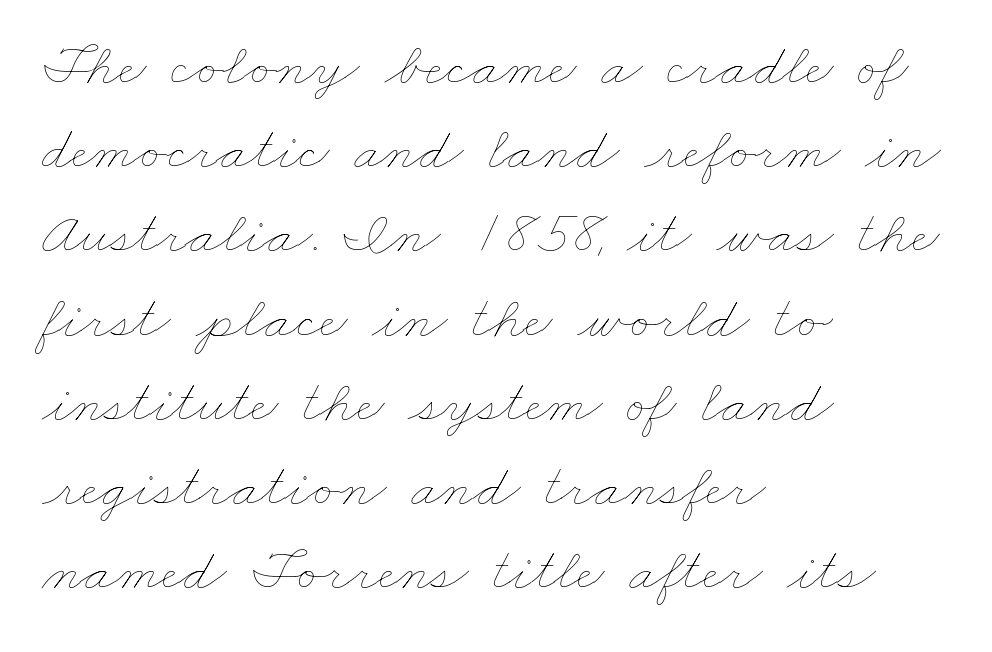
Q: Is the text bold? A: No.
Q: Is the text underlined? A: No.
Q: How is the paragraph aligned? A: Left-aligned.
Q: Is the spacing between letters normal or unusually wide? A: Normal.
Q: Is the spacing between lines tight, normal or loose? A: Normal.
Q: Width (condensed, normal, or wide)? A: Wide.
Q: Stroke contrast? A: Low.
Q: x-height? A: Small.
Q: Monospaced? A: No.
